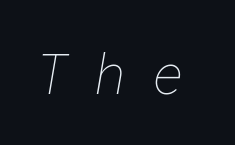
{"bold": "no", "weight": "thin", "width": "normal", "stroke_contrast": "low", "x_height": "medium", "underline": "no", "letter_spacing": "wide", "letter_spacing_em": 0.47, "glyph_px": 55}
